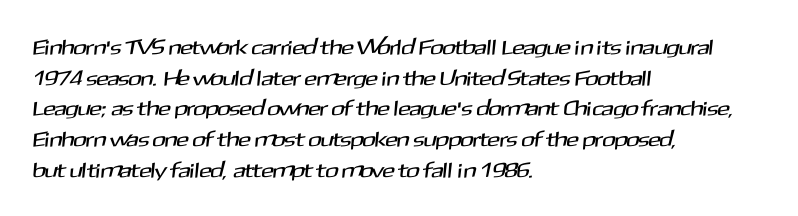
Q: Is the text underlined? A: No.
Q: How is the paragraph aligned? A: Left-aligned.
Q: Is the spacing between letters normal or unusually wide? A: Normal.
Q: Is the spacing between lines tight, normal or loose? A: Normal.
